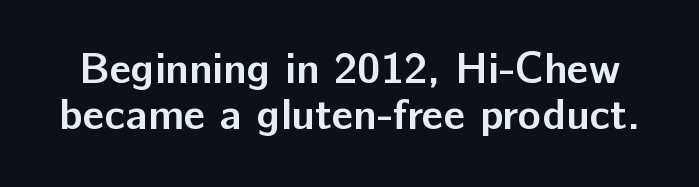
Characters remain perfectly vertical along every line. Rows of type sit shoulder to shoulder in the vertical direction. Does the type have serifs? No, each stem ends abruptly. Heft: maximum for text — a bold. Proportional: the letters do not fall into vertical columns. This rendering leaves character spacing at its baseline value.
